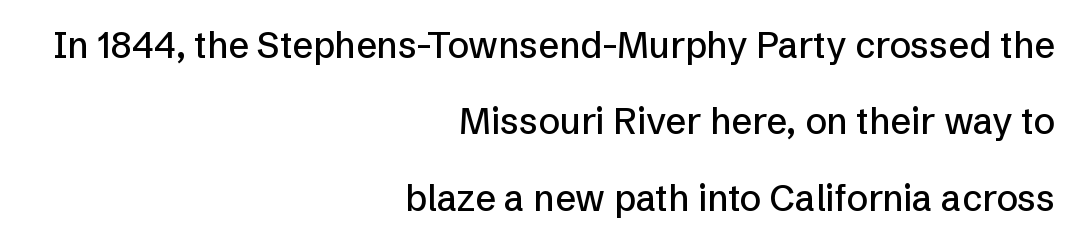
Think of a printed novel: that variable character pitch is what you see here. What kind of face is this? One without serifs — a sans. Notice how the passage keeps a crisp vertical edge on the right only. A clean baseline with only descenders dipping below it. Each word holds together tightly as a unit, with standard inter-letter gaps.
